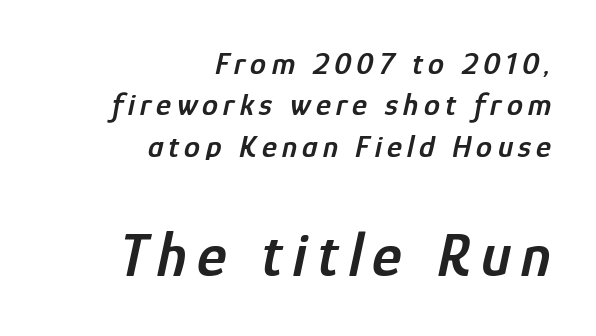
Varying glyph widths throughout — classic text-font behaviour. Yep, that's italic — everything's leaning. Set as a demibold, roughly 600 on the weight scale. The passage is arranged like a letterhead date or caption credit — flush right. Which of the two is more prominent by size? The second, at the bottom.
